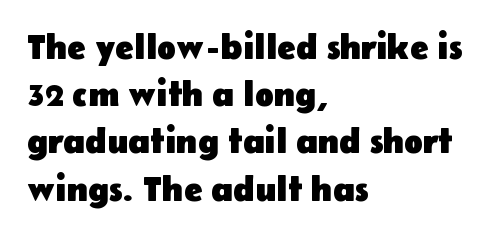
{"serif": "no", "italic": "no", "bold": "yes", "weight": "heavy", "width": "normal", "stroke_contrast": "low", "x_height": "medium", "monospaced": "no", "underline": "no", "align": "left", "line_spacing": "normal", "line_spacing_ratio": 1.35, "letter_spacing": "normal", "letter_spacing_em": 0.0, "glyph_px": 35}
